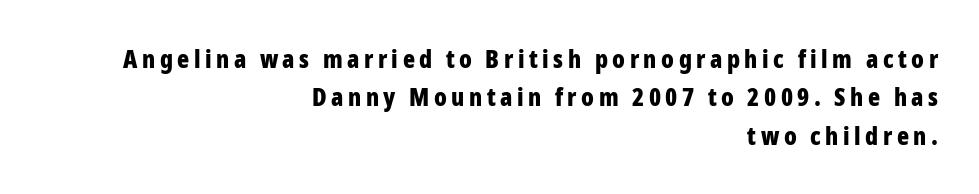
Horizontal alignment here is rightward, an uncommon choice for prose. When letters stand straight like this, we call the style roman or upright. Every letter is thick-stroked: bold, no question. Successive baselines arrive at the customary interval.
